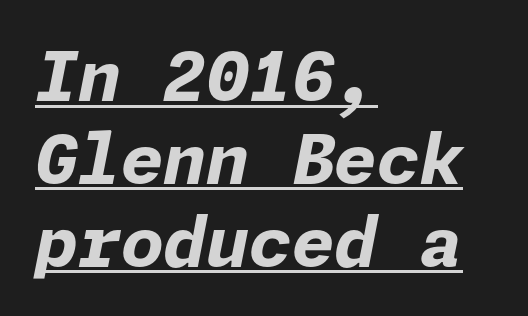
{"italic": "yes", "lean": "right", "slant_degrees": 11, "bold": "yes", "weight": "bold", "width": "normal", "stroke_contrast": "low", "x_height": "medium", "underline": "yes", "align": "left", "line_spacing_ratio": 1.2, "letter_spacing": "normal", "letter_spacing_em": 0.0, "glyph_px": 69}
